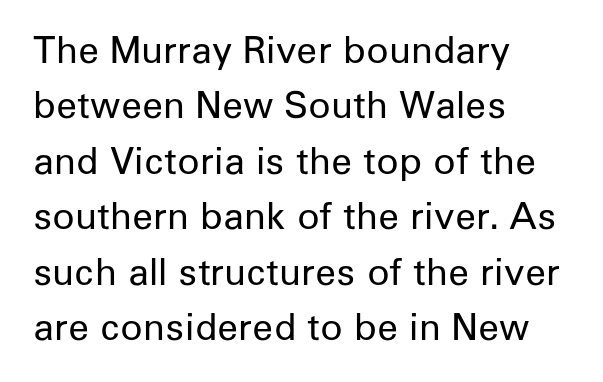
{"serif": "no", "italic": "no", "bold": "no", "weight": "regular", "width": "normal", "stroke_contrast": "low", "x_height": "medium", "monospaced": "no", "underline": "no", "align": "left", "line_spacing": "normal", "line_spacing_ratio": 1.5, "letter_spacing": "normal", "letter_spacing_em": 0.0, "glyph_px": 37}
